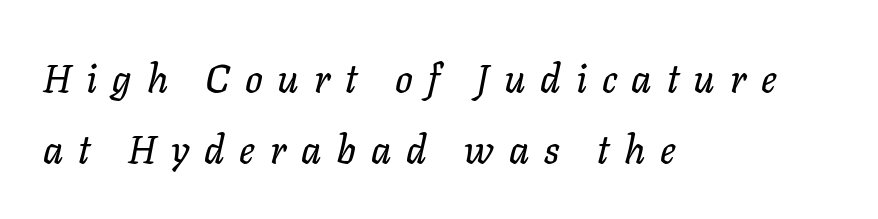
{"italic": "yes", "lean": "right", "slant_degrees": 11, "width": "normal", "stroke_contrast": "low", "x_height": "medium", "monospaced": "no", "underline": "no", "align": "left", "line_spacing_ratio": 1.82, "letter_spacing": "wide", "letter_spacing_em": 0.38, "glyph_px": 39}
